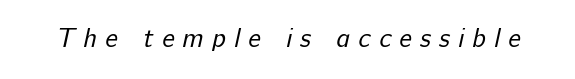
{"bold": "no", "underline": "no", "letter_spacing": "wide", "letter_spacing_em": 0.32, "glyph_px": 26}
